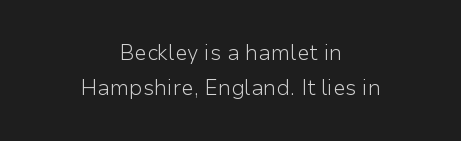
{"italic": "no", "bold": "no", "underline": "no", "align": "center", "line_spacing": "normal", "line_spacing_ratio": 1.65, "letter_spacing": "normal", "letter_spacing_em": 0.0, "glyph_px": 21}
